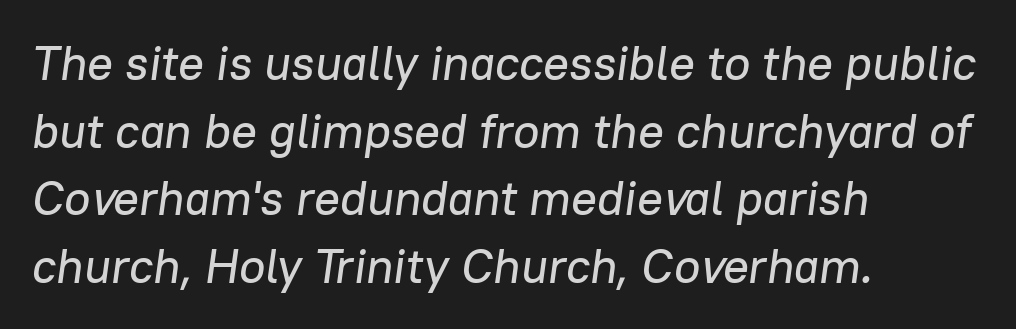
The image shows 48 px text type, italic (leaning right); set left-aligned, normal line spacing (1.41x), normal letter spacing, not underlined; low stroke contrast and a medium x-height.
